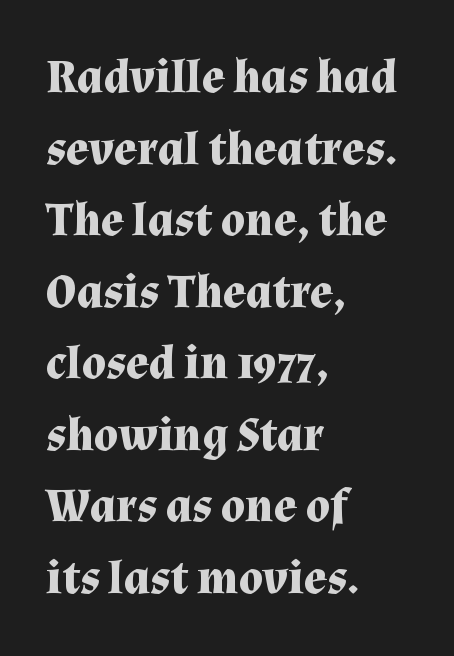
The compositor pushed each line to the left boundary. Yep, those are serifs on the letters. Just letters on the line, the space beneath them empty. If you measured baseline to baseline, you'd find a middling distance.
